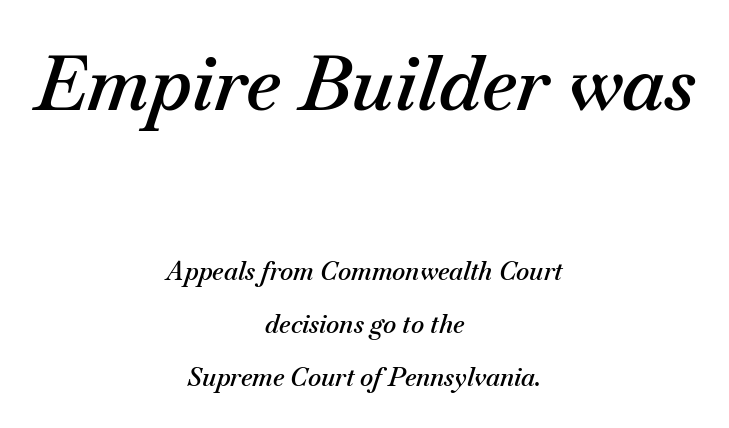
The image shows 76 px semibold type, italic (leaning right); set centered, loose line spacing (2.11x), normal letter spacing, not underlined; the first (top) block is 3.04x larger; medium stroke contrast and a small x-height.
